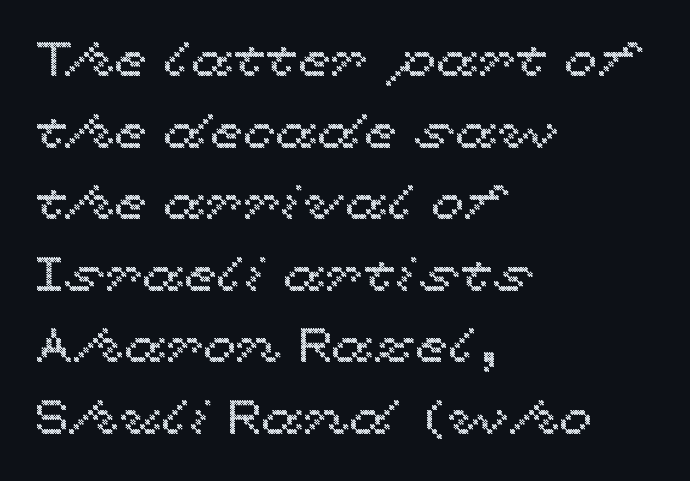
{"width": "wide", "x_height": "medium", "monospaced": "no", "underline": "no", "align": "left", "line_spacing": "normal", "line_spacing_ratio": 1.49, "letter_spacing": "normal", "letter_spacing_em": 0.0, "glyph_px": 48}
